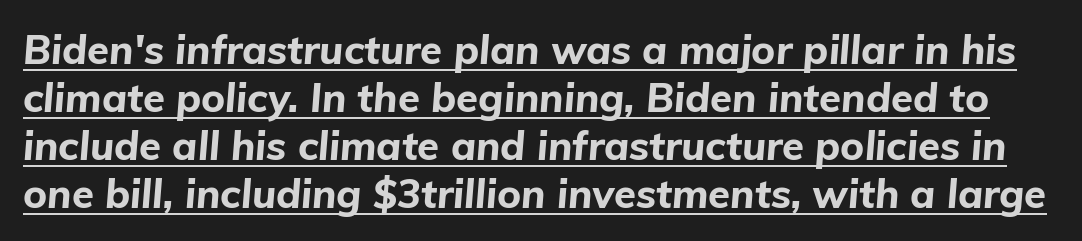
Varying glyph widths throughout — classic text-font behaviour. Caption: lettering with a line underneath. The glyphs have the mass of a bold cut. The glyphs look as if they've been sheared to an angle.
